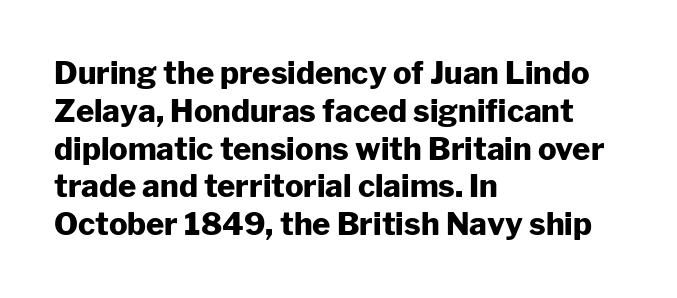
The image shows 31 px heavy sans-serif type, upright; set left-aligned, line spacing 1.22x, normal letter spacing, not underlined; low stroke contrast and a medium x-height.
